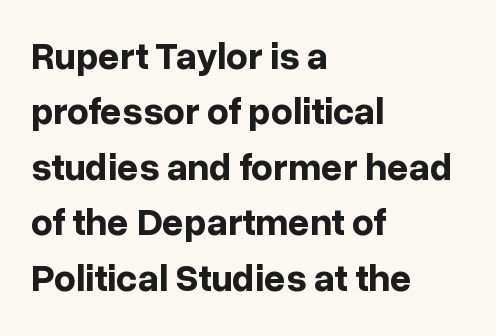
{"serif": "no", "italic": "no", "bold": "yes", "weight": "bold", "width": "normal", "stroke_contrast": "low", "x_height": "medium", "monospaced": "no", "underline": "no", "align": "left", "line_spacing": "normal", "line_spacing_ratio": 1.46, "letter_spacing": "normal", "letter_spacing_em": 0.0, "glyph_px": 38}
